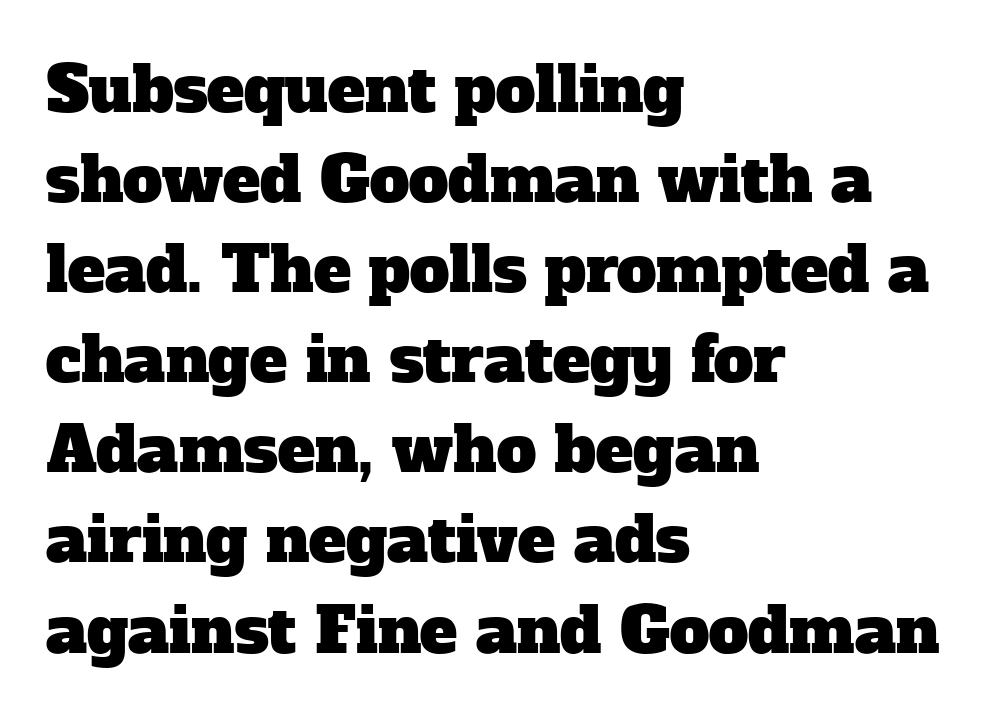
{"serif": "yes", "width": "normal", "stroke_contrast": "low", "x_height": "medium", "monospaced": "no", "underline": "no", "align": "left", "line_spacing": "normal", "line_spacing_ratio": 1.43, "letter_spacing": "normal", "letter_spacing_em": 0.0, "glyph_px": 63}
